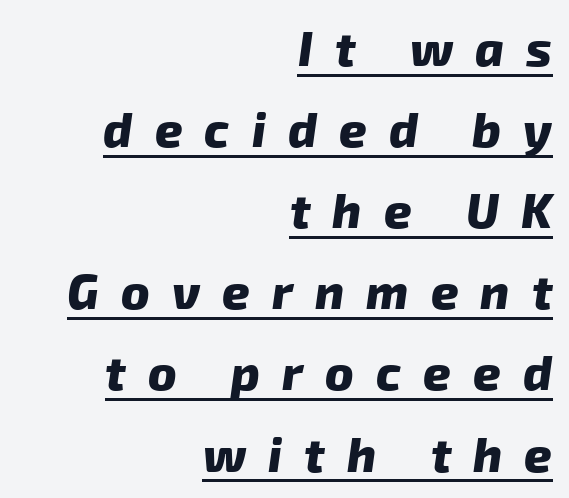
{"serif": "no", "bold": "yes", "weight": "heavy", "width": "normal", "stroke_contrast": "low", "x_height": "medium", "monospaced": "no", "underline": "yes", "align": "right", "line_spacing": "normal", "line_spacing_ratio": 1.69, "letter_spacing": "wide", "letter_spacing_em": 0.46, "glyph_px": 48}
